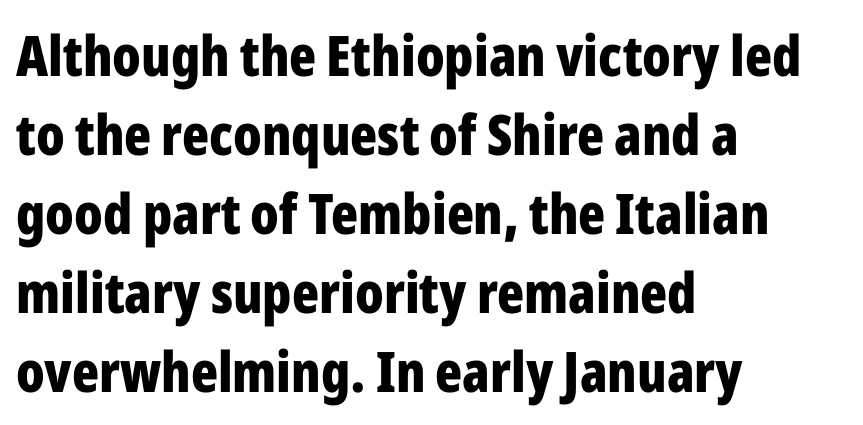
Nope, not italic — everything's standing straight. This rendering leaves character spacing at its baseline value. Stroke thickness is high; the sample reads as a true bold. This sample is left-justified, so line endings fall wherever the words run out.
